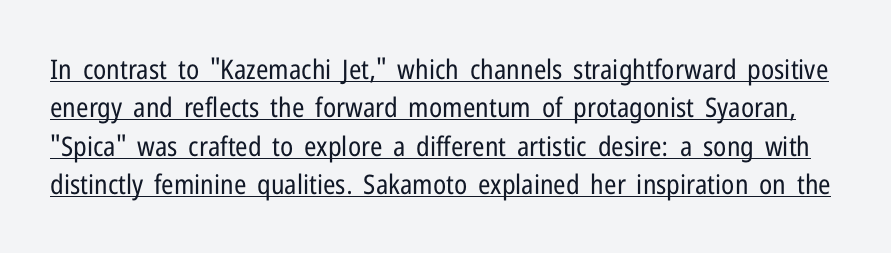
The image shows 27 px text type, upright; set normal line spacing (1.42x), normal letter spacing, underlined.
